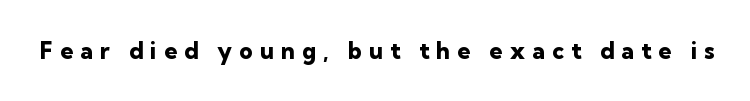
{"italic": "no", "bold": "yes", "underline": "no", "letter_spacing": "wide", "letter_spacing_em": 0.31, "glyph_px": 23}
